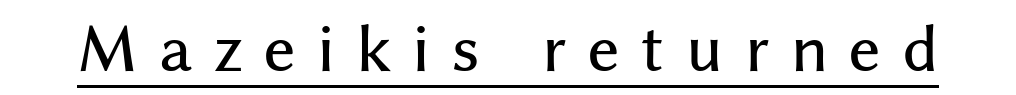
Type style note: lacks serifs. The face used here is proportionally spaced, like ordinary book or web type. Caption: lettering with a line underneath. This is roman type, the default non-slanted kind. A typesetter would call this heavily tracked-out type.
